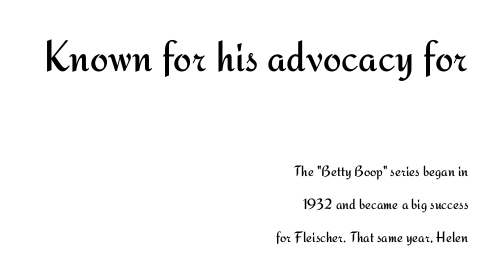
The image shows 44 px regular-weight sans-serif type, upright; set right-aligned, loose line spacing (2.2x), normal letter spacing, not underlined; the first (top) block is 2.93x larger; medium stroke contrast and a small x-height.
